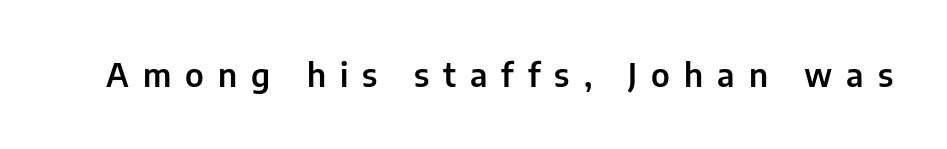
{"serif": "no", "italic": "no", "width": "normal", "stroke_contrast": "low", "x_height": "medium", "monospaced": "no", "underline": "no", "letter_spacing": "wide", "letter_spacing_em": 0.44, "glyph_px": 32}
